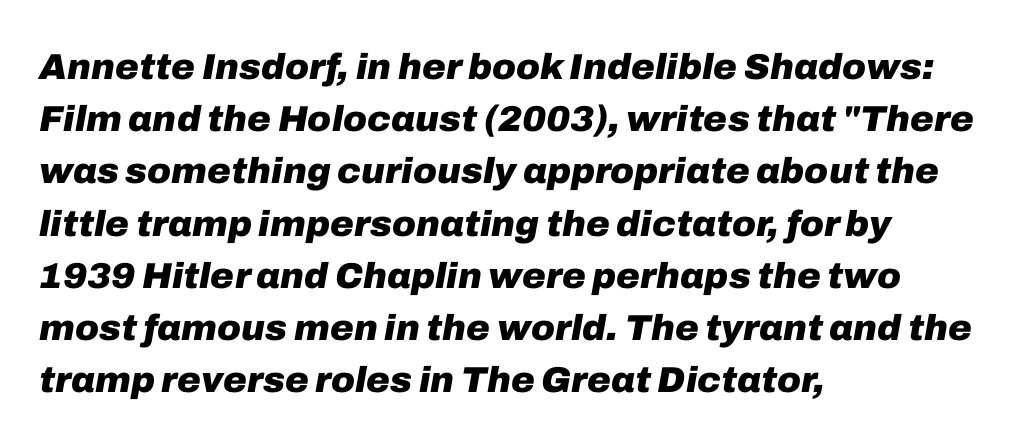
Q: Is the text bold? A: Yes.
Q: Is the text italic (slanted)? A: Yes, it leans right by about 10 degrees.
Q: Is the text underlined? A: No.
Q: How is the paragraph aligned? A: Left-aligned.
Q: Is the spacing between letters normal or unusually wide? A: Normal.
Q: Is the spacing between lines tight, normal or loose? A: Normal.
Q: Width (condensed, normal, or wide)? A: Normal.
Q: Stroke contrast? A: Low.
Q: x-height? A: Medium.
Q: Monospaced? A: No.
